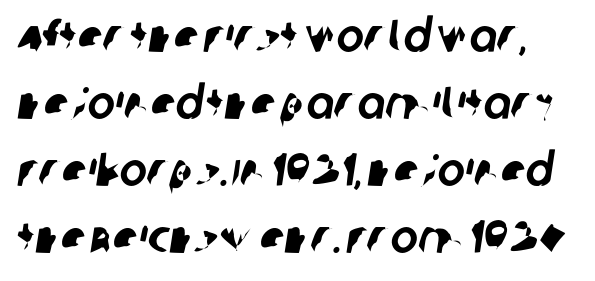
The image shows 46 px sans-serif type; set normal line spacing (1.46x), normal letter spacing, not underlined; low stroke contrast and a large x-height.
